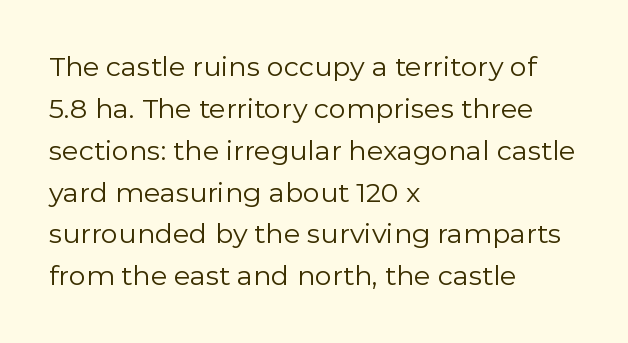
{"italic": "no", "bold": "no", "underline": "no", "align": "left", "line_spacing": "normal", "line_spacing_ratio": 1.55, "letter_spacing": "normal", "letter_spacing_em": 0.0, "glyph_px": 27}
